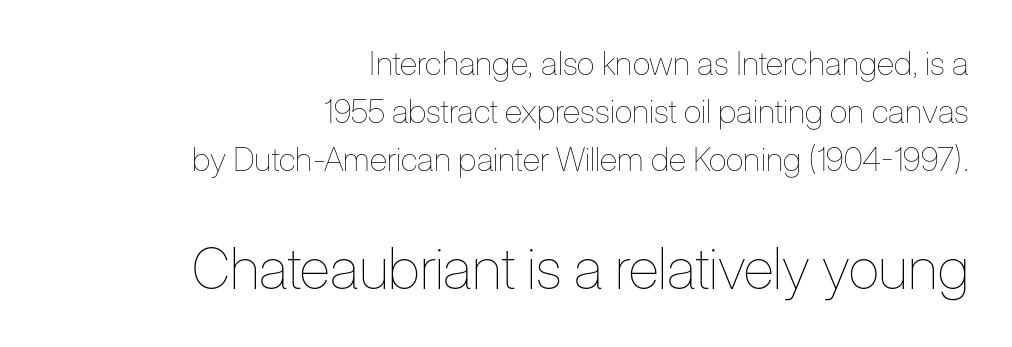
{"italic": "no", "bold": "no", "weight": "thin", "width": "condensed", "stroke_contrast": "low", "x_height": "medium", "monospaced": "no", "underline": "no", "align": "right", "line_spacing": "normal", "line_spacing_ratio": 1.46, "letter_spacing": "normal", "letter_spacing_em": 0.0, "larger_block": "second", "size_ratio": 1.73, "glyph_px": 57}
